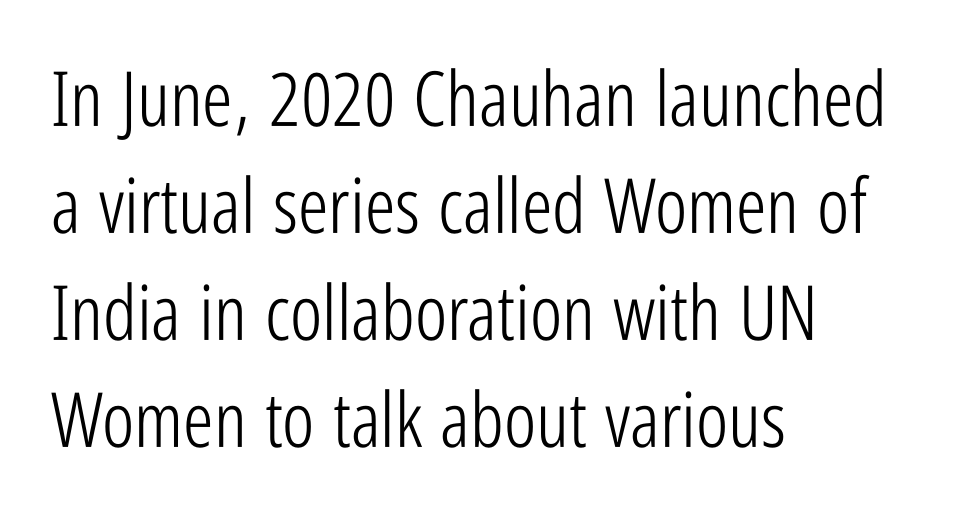
The image shows 76 px light, condensed sans-serif type, upright; set left-aligned, normal line spacing (1.41x), normal letter spacing, not underlined; low stroke contrast and a medium x-height.
